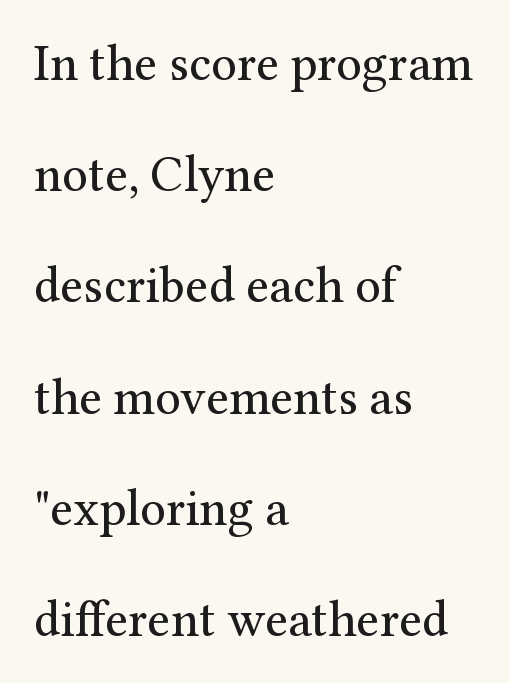
The image shows 51 px regular-weight serif type, upright; set left-aligned, loose line spacing (2.18x), normal letter spacing, not underlined; medium stroke contrast and a medium x-height.
